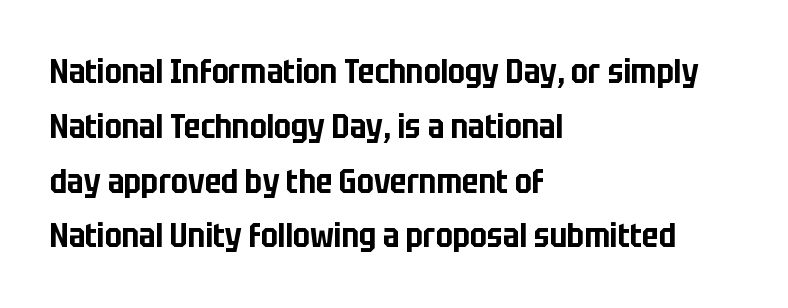
Q: Is the text italic (slanted)? A: No, it is upright.
Q: Is the typeface a serif or a sans-serif typeface? A: Sans-serif.
Q: Is the text underlined? A: No.
Q: How is the paragraph aligned? A: Left-aligned.
Q: Is the spacing between letters normal or unusually wide? A: Normal.
Q: Is the spacing between lines tight, normal or loose? A: Normal.
Q: Width (condensed, normal, or wide)? A: Condensed.
Q: Stroke contrast? A: Low.
Q: x-height? A: Large.
Q: Monospaced? A: No.
